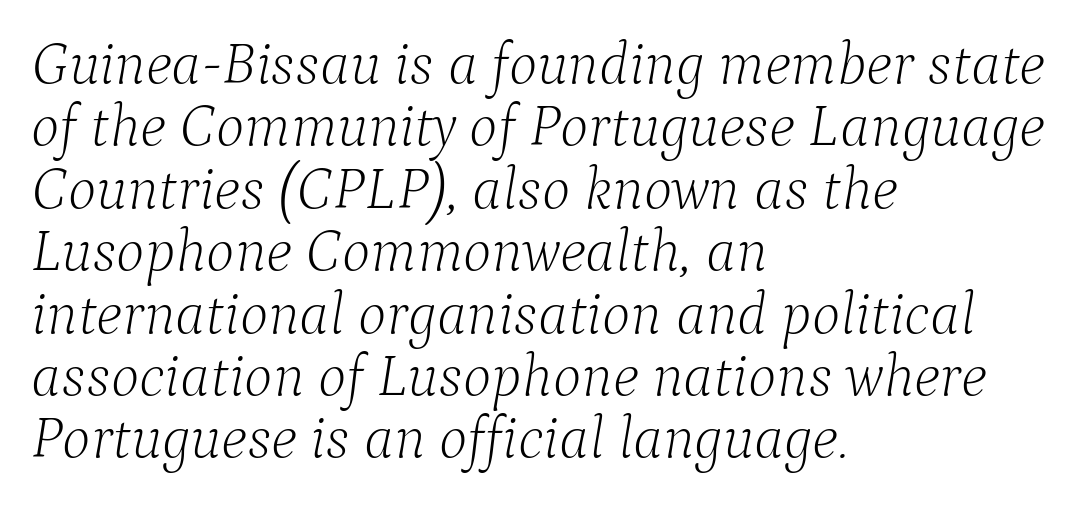
The image shows 60 px light serif type, italic (leaning right); set left-aligned, tight line spacing (1.04x), normal letter spacing, not underlined; low stroke contrast and a medium x-height.
